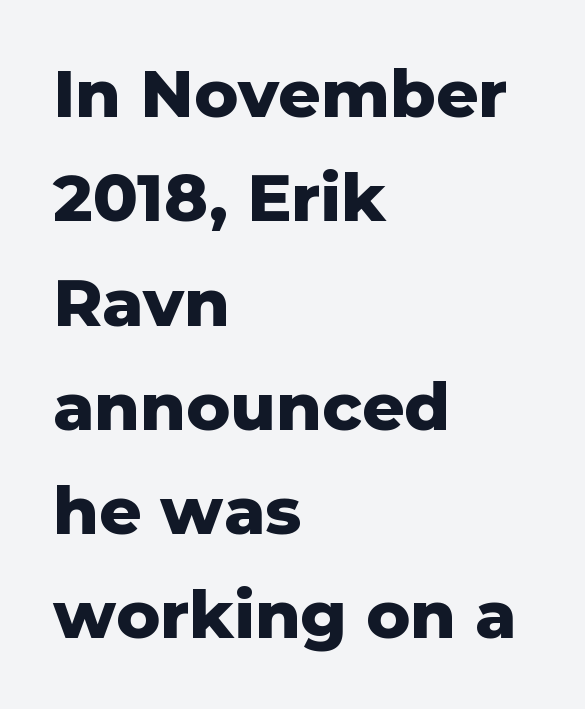
{"serif": "no", "italic": "no", "bold": "yes", "weight": "heavy", "width": "normal", "stroke_contrast": "low", "x_height": "medium", "monospaced": "no", "underline": "no", "align": "left", "line_spacing": "normal", "line_spacing_ratio": 1.58, "letter_spacing": "normal", "letter_spacing_em": 0.0, "glyph_px": 66}
